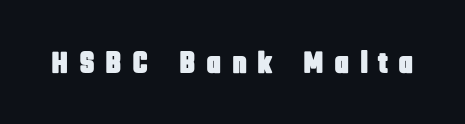
{"serif": "no", "italic": "no", "width": "condensed", "stroke_contrast": "low", "x_height": "large", "monospaced": "no", "underline": "no", "letter_spacing": "wide", "letter_spacing_em": 0.33, "glyph_px": 31}
